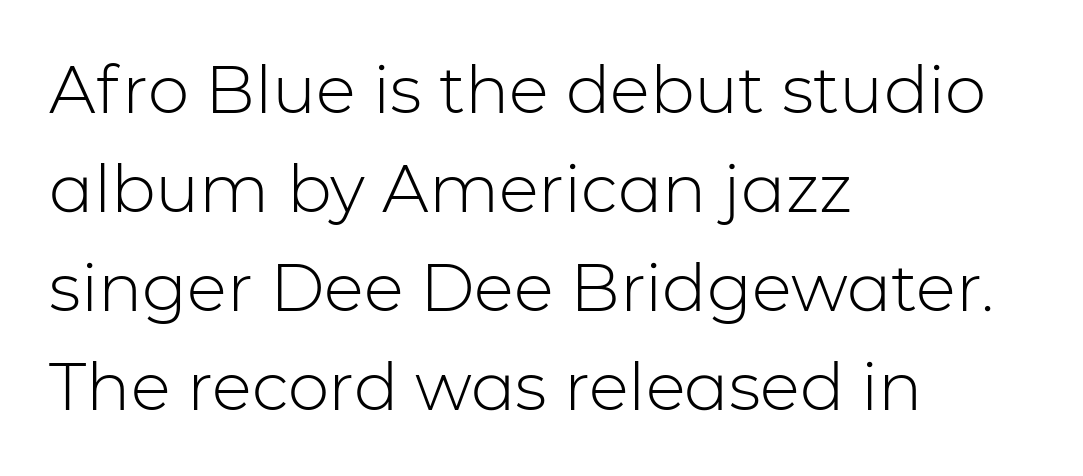
Spacing verdict: proportional, widths tailored to each character. If you drew a line through each stem, it would be perfectly vertical. Unlike a traditional serif, this face leaves its strokes unadorned. Students, note that the glyphs here touch the page at normal intervals.
